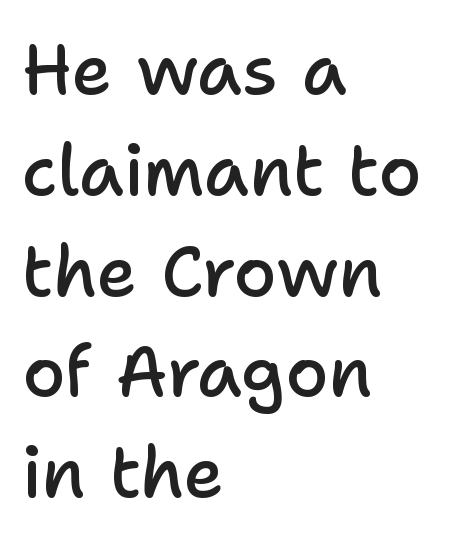
{"serif": "no", "italic": "no", "bold": "semi", "weight": "semibold", "width": "normal", "stroke_contrast": "low", "x_height": "medium", "monospaced": "no", "underline": "no", "align": "left", "line_spacing": "normal", "line_spacing_ratio": 1.44, "letter_spacing": "normal", "letter_spacing_em": 0.0, "glyph_px": 70}
